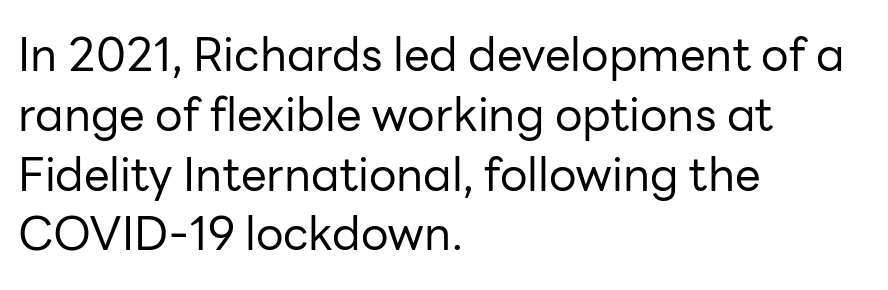
The image shows 46 px regular-weight sans-serif type, upright; set left-aligned, normal line spacing (1.3x), normal letter spacing, not underlined; low stroke contrast and a medium x-height.
